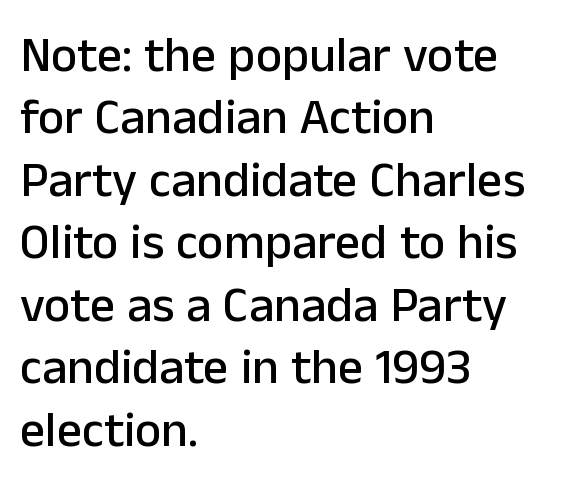
{"serif": "no", "italic": "no", "width": "normal", "stroke_contrast": "low", "x_height": "medium", "monospaced": "no", "underline": "no", "align": "left", "line_spacing": "normal", "line_spacing_ratio": 1.25, "letter_spacing": "normal", "letter_spacing_em": 0.0, "glyph_px": 50}
